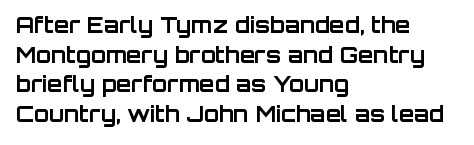
Q: Is the text bold? A: Yes.
Q: Is the text italic (slanted)? A: No, it is upright.
Q: Is the text underlined? A: No.
Q: How is the paragraph aligned? A: Left-aligned.
Q: Is the spacing between letters normal or unusually wide? A: Normal.
Q: Is the spacing between lines tight, normal or loose? A: Normal.
